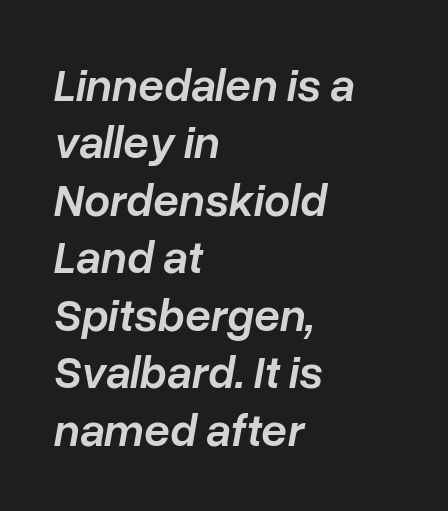
Quick note: interline space is typical. Looks like regular typesetting: each glyph gets only the width it needs. Line starts are locked; line ends wander. Does the weight exceed regular? Yes, but only to semibold. Check under the words: just untouched page. The text carries the slant typical of an italic or oblique font.
